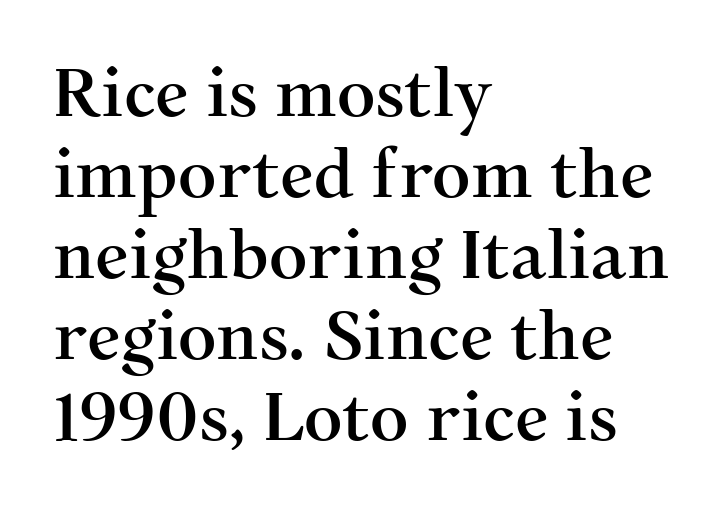
{"serif": "yes", "italic": "no", "width": "normal", "stroke_contrast": "medium", "x_height": "medium", "monospaced": "no", "underline": "no", "align": "left", "line_spacing_ratio": 1.21, "letter_spacing": "normal", "letter_spacing_em": 0.0, "glyph_px": 67}
